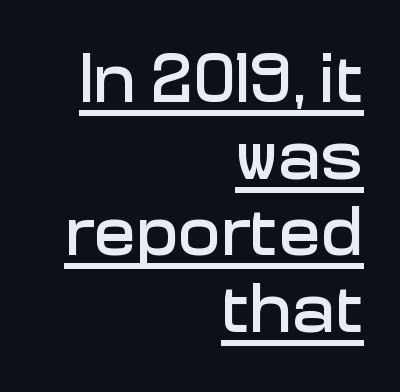
These lines are rendered in a variable-pitch font. Posture: straight, roman, zero tilt. Serif or sans? Sans — the stroke terminals are bare. Letter spacing: default. Is there much room between lines? No — they nearly touch. The typesetter chose a ragged-left arrangement here.
